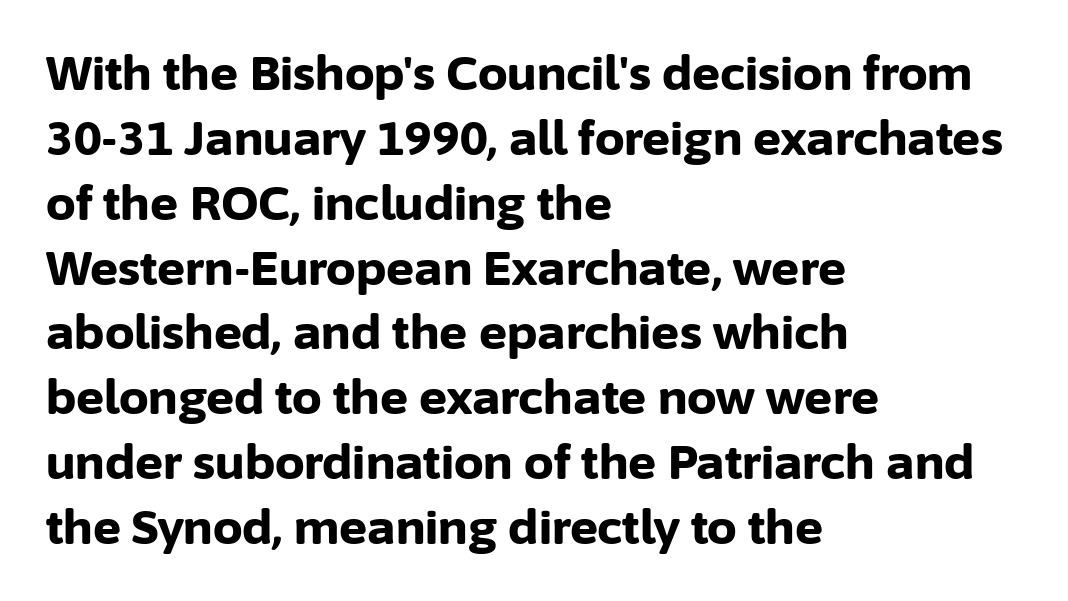
Students, this is bold: see how much ink each stroke carries. Posture: upright roman. Tracking value appears to be zero — textbook default spacing. Line beginnings align vertically; line endings do not.
